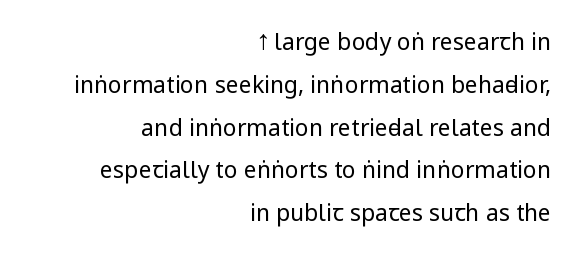
Is the type heavy? It reads as light-to-regular instead. Does extra space separate the letters? No, they use regular spacing. Every character sits straight up, as roman type does. The paragraph shown leans on its right margin. Unmarked baselines from the first word to the last.
